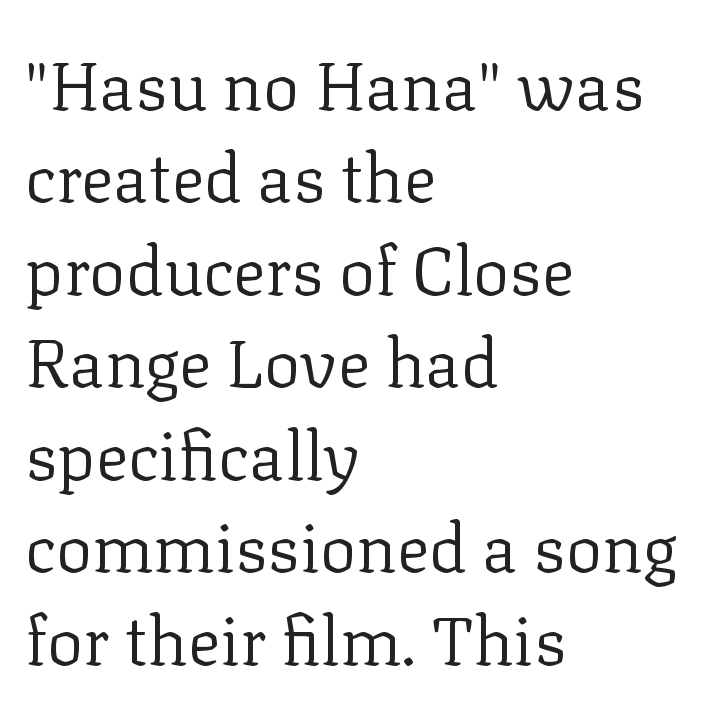
Honestly, there is no underline to notice here at all. The paragraph has a hard left edge and a soft right edge. Normally led — the rows are evenly, conventionally spaced. Unbolded letterforms with no extra heft. Each letter keeps its own natural width here, so spacing adapts to shape. The letters stand upright; this is a roman face.
